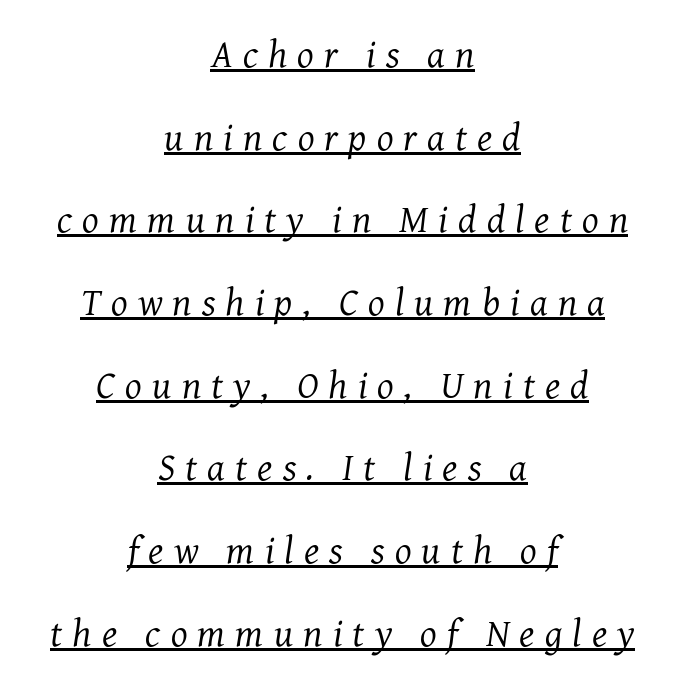
Caption: multi-line text, centered on the measure. No chunkiness to these letters — they're not bold. The text was rendered using a seriffed face with decorative stroke endings. Each letter keeps its own natural width here, so spacing adapts to shape.
